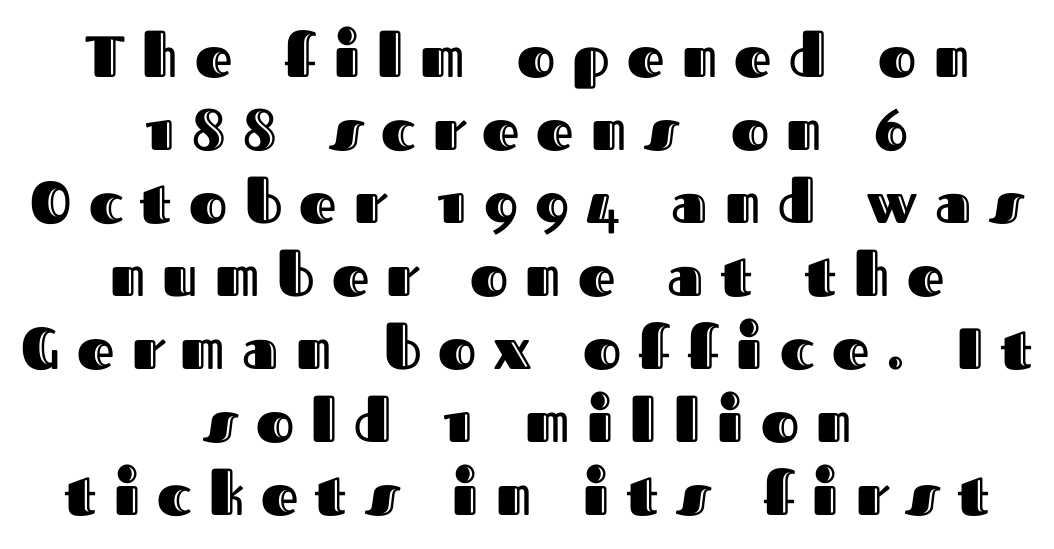
Q: Is the text italic (slanted)? A: No, it is upright.
Q: Is the text underlined? A: No.
Q: How is the paragraph aligned? A: Centered.
Q: Is the spacing between letters normal or unusually wide? A: Unusually wide.
Q: Is the spacing between lines tight, normal or loose? A: Normal.
Q: Width (condensed, normal, or wide)? A: Normal.
Q: x-height? A: Medium.
Q: Monospaced? A: No.
